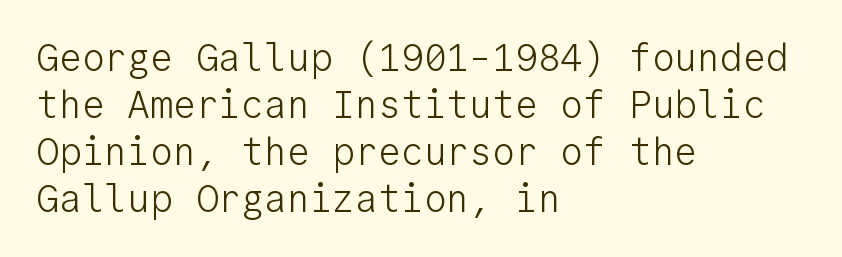
The image shows 38 px light sans-serif type, upright, monospaced; set left-aligned, line spacing 1.24x, normal letter spacing, not underlined; low stroke contrast and a medium x-height.
